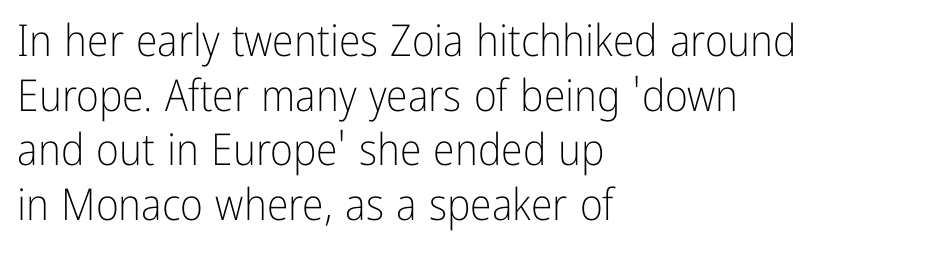
{"serif": "no", "italic": "no", "bold": "no", "weight": "light", "width": "condensed", "stroke_contrast": "low", "x_height": "medium", "monospaced": "no", "underline": "no", "align": "left", "line_spacing_ratio": 1.24, "letter_spacing": "normal", "letter_spacing_em": 0.0, "glyph_px": 44}
